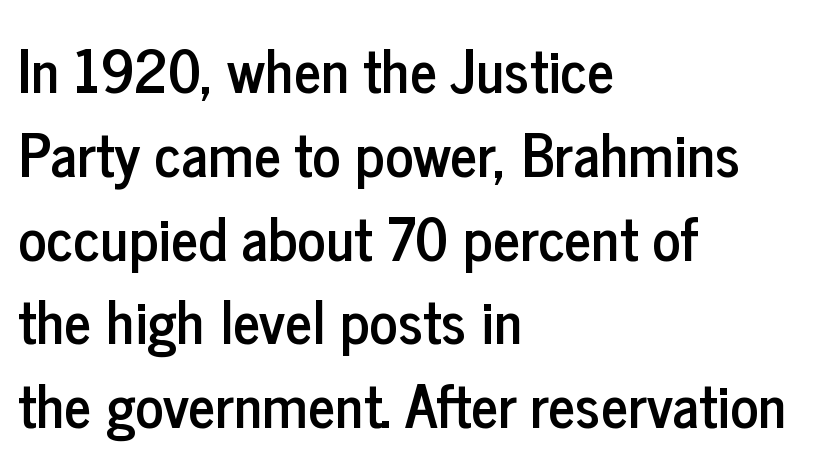
{"serif": "no", "italic": "no", "width": "condensed", "stroke_contrast": "low", "x_height": "medium", "monospaced": "no", "underline": "no", "align": "left", "line_spacing": "normal", "line_spacing_ratio": 1.42, "letter_spacing": "normal", "letter_spacing_em": 0.0, "glyph_px": 59}
